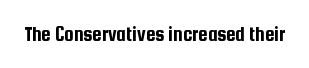
The image shows 21 px text type, upright; set normal letter spacing, not underlined.
